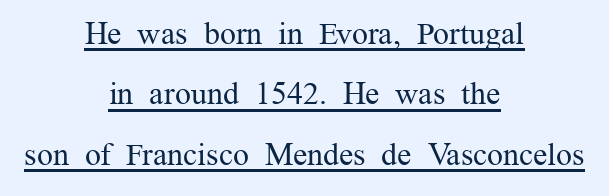
{"serif": "yes", "italic": "no", "bold": "no", "weight": "regular", "width": "normal", "stroke_contrast": "medium", "x_height": "medium", "monospaced": "no", "underline": "yes", "align": "center", "line_spacing_ratio": 1.89, "letter_spacing": "normal", "letter_spacing_em": 0.0, "glyph_px": 32}
